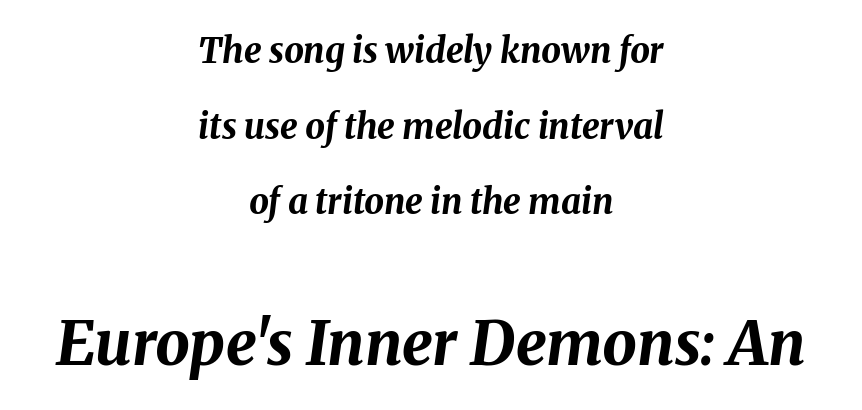
These lines were composed using italics. These lines stack symmetrically, like a column narrowing and widening about its center. This block would shrink considerably if given ordinary leading; it's expanded now. Here the designer chose a conventional face with non-uniform glyph widths.
